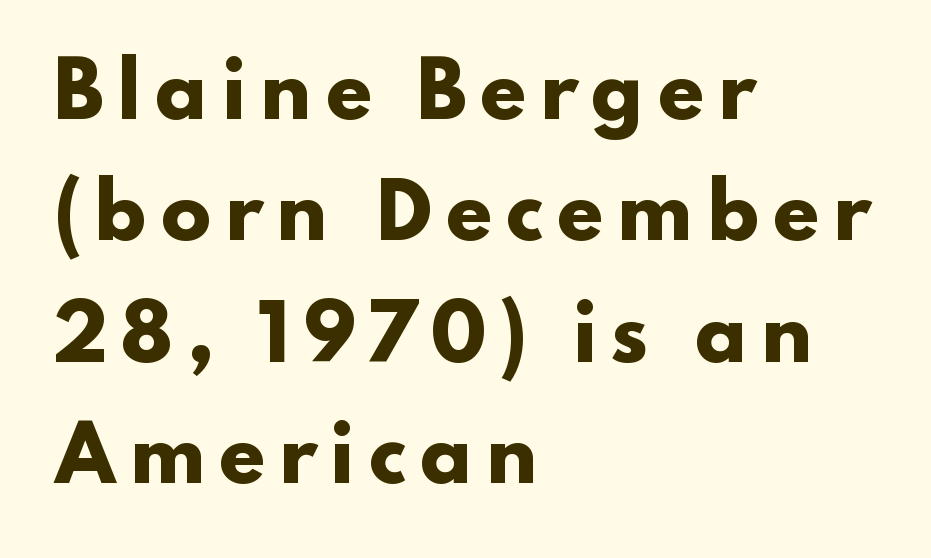
The image shows 75 px heavy, wide sans-serif type, upright; set left-aligned, normal line spacing (1.62x), not underlined; low stroke contrast and a small x-height.
